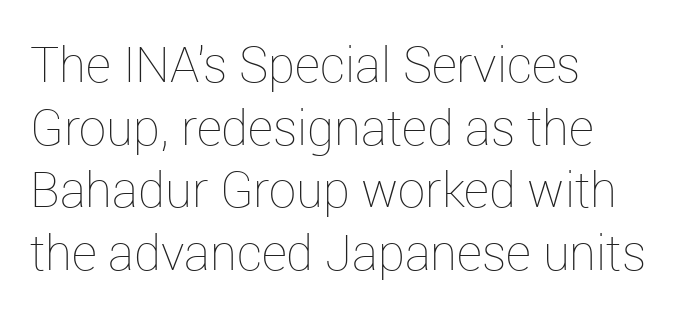
Q: Is the text bold? A: No.
Q: Is the text italic (slanted)? A: No, it is upright.
Q: Is the text underlined? A: No.
Q: How is the paragraph aligned? A: Left-aligned.
Q: Is the spacing between letters normal or unusually wide? A: Normal.
Q: Is the spacing between lines tight, normal or loose? A: Normal.
Q: Width (condensed, normal, or wide)? A: Normal.
Q: Stroke contrast? A: Low.
Q: x-height? A: Medium.
Q: Monospaced? A: No.
